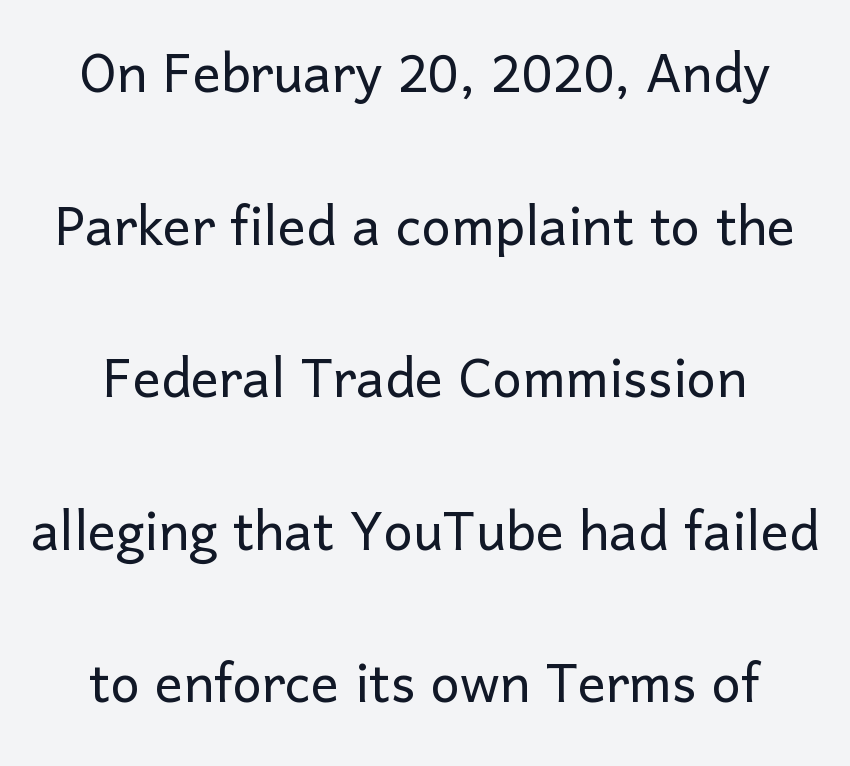
{"serif": "no", "italic": "no", "bold": "no", "weight": "light", "width": "normal", "stroke_contrast": "low", "x_height": "medium", "monospaced": "no", "underline": "no", "align": "center", "line_spacing": "loose", "line_spacing_ratio": 2.18, "letter_spacing": "normal", "letter_spacing_em": 0.0, "glyph_px": 70}
